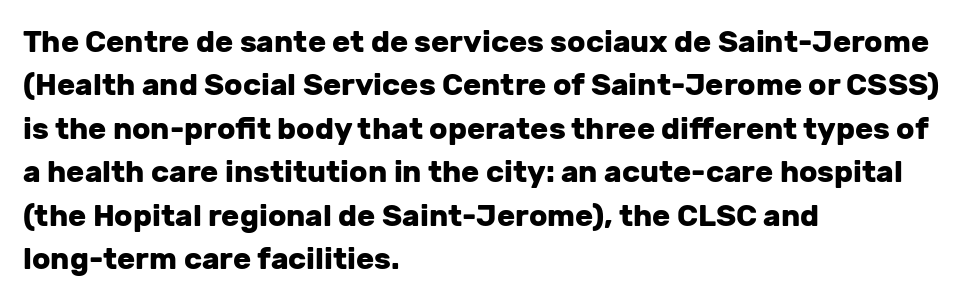
{"serif": "no", "italic": "no", "bold": "yes", "weight": "heavy", "width": "normal", "stroke_contrast": "low", "x_height": "medium", "monospaced": "no", "underline": "no", "align": "left", "line_spacing": "normal", "line_spacing_ratio": 1.45, "letter_spacing": "normal", "letter_spacing_em": 0.0, "glyph_px": 30}
